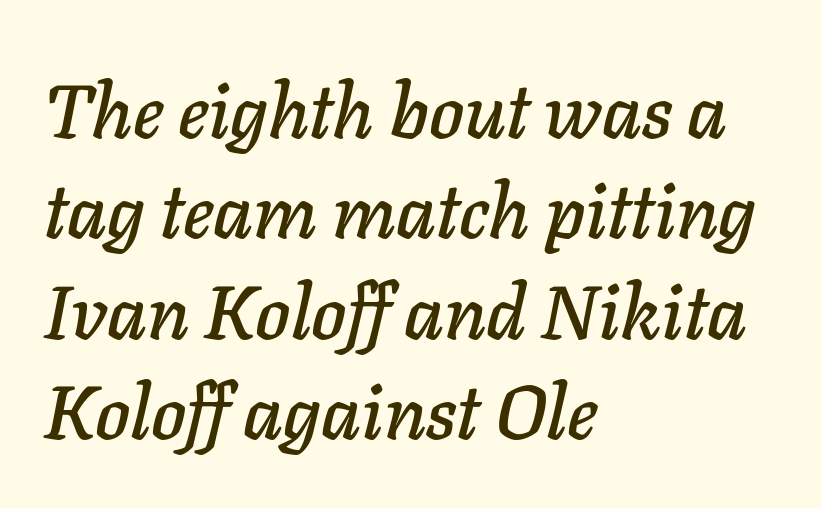
{"italic": "yes", "lean": "right", "slant_degrees": 11, "width": "normal", "stroke_contrast": "low", "x_height": "medium", "monospaced": "no", "underline": "no", "align": "left", "line_spacing": "normal", "line_spacing_ratio": 1.34, "letter_spacing": "normal", "letter_spacing_em": 0.0, "glyph_px": 75}
